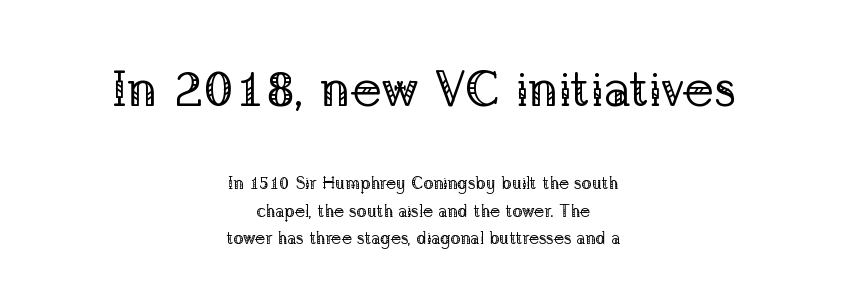
Reading down the block, each line starts at a different indent, mirrored at its end. The letters in the upper block stand taller than those in the block below. Baseline-to-baseline distance is the conventional proportion of letter height. Old-style or modern, the face here clearly has serifs. The specimen reads as upright at a glance. Each letter keeps its own natural width here, so spacing adapts to shape.
